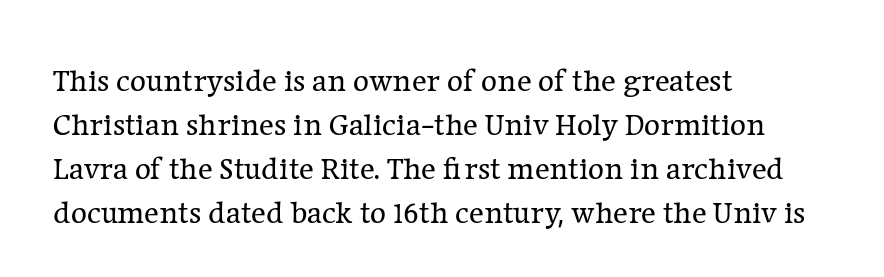
Q: Is the text bold? A: No.
Q: Is the text italic (slanted)? A: No, it is upright.
Q: Is the typeface a serif or a sans-serif typeface? A: Serif.
Q: Is the text underlined? A: No.
Q: How is the paragraph aligned? A: Left-aligned.
Q: Is the spacing between letters normal or unusually wide? A: Normal.
Q: Is the spacing between lines tight, normal or loose? A: Normal.
Q: Width (condensed, normal, or wide)? A: Normal.
Q: Stroke contrast? A: Low.
Q: x-height? A: Medium.
Q: Monospaced? A: No.
